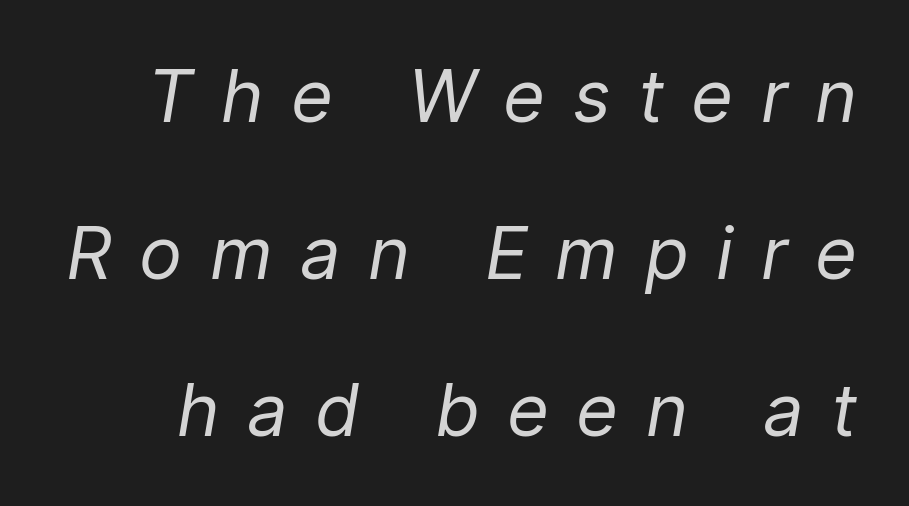
Q: Is the text bold? A: No.
Q: Is the text italic (slanted)? A: Yes, it leans right by about 9 degrees.
Q: Is the text underlined? A: No.
Q: Is the spacing between letters normal or unusually wide? A: Unusually wide.
Q: Is the spacing between lines tight, normal or loose? A: Loose.
Q: Width (condensed, normal, or wide)? A: Normal.
Q: Stroke contrast? A: Low.
Q: x-height? A: Medium.
Q: Monospaced? A: No.
